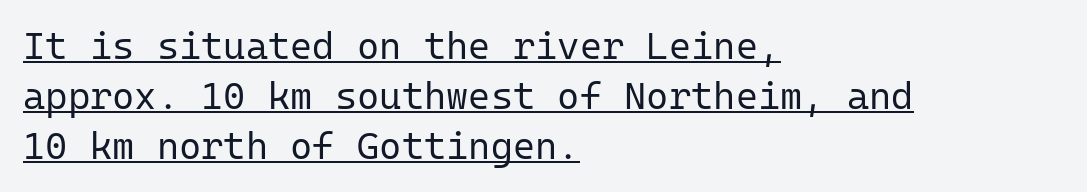
The image shows 38 px regular-weight sans-serif type, upright, monospaced; set left-aligned, normal line spacing (1.32x), normal letter spacing, underlined; low stroke contrast and a medium x-height.
